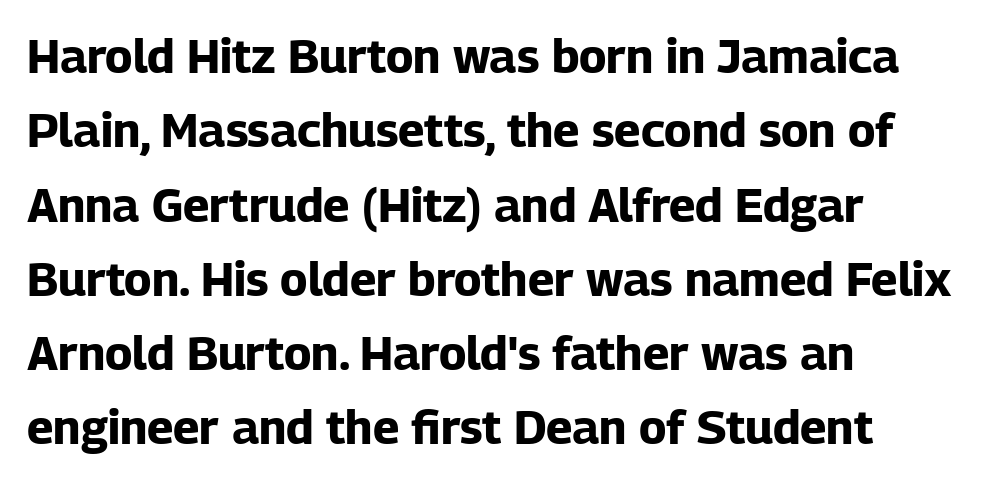
The image shows 47 px bold sans-serif type, upright; set left-aligned, normal line spacing (1.58x), normal letter spacing, not underlined; low stroke contrast and a medium x-height.
